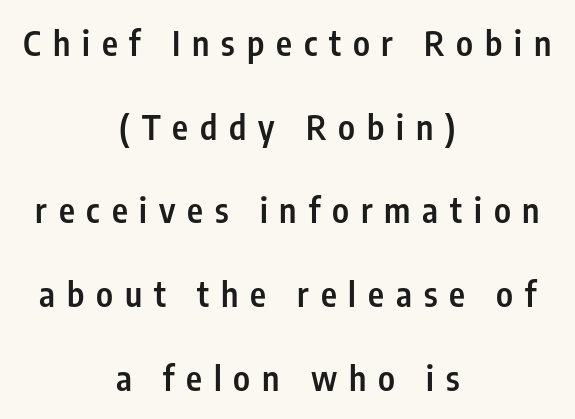
The image shows 34 px semibold, condensed sans-serif type, upright; set centered, loose line spacing (2.46x), unusually wide letter spacing (+0.35 em), not underlined; low stroke contrast and a medium x-height.
